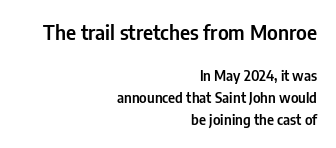
No extra tracking has been applied to these lines. Posture: upright roman. Teacher's note: observe the even right margin — that is flush-right alignment. Beneath every word, the page is bare.
